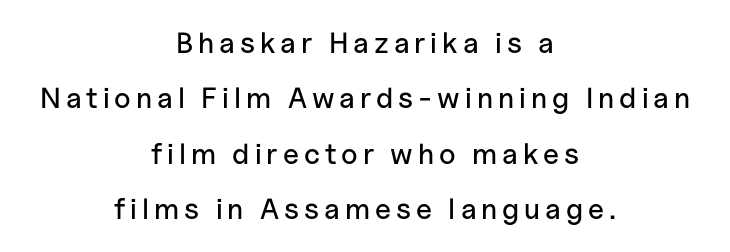
Q: Is the text italic (slanted)? A: No, it is upright.
Q: Is the typeface a serif or a sans-serif typeface? A: Sans-serif.
Q: Is the text underlined? A: No.
Q: How is the paragraph aligned? A: Centered.
Q: Is the spacing between lines tight, normal or loose? A: Loose.
Q: Width (condensed, normal, or wide)? A: Normal.
Q: Stroke contrast? A: Low.
Q: x-height? A: Medium.
Q: Monospaced? A: No.
